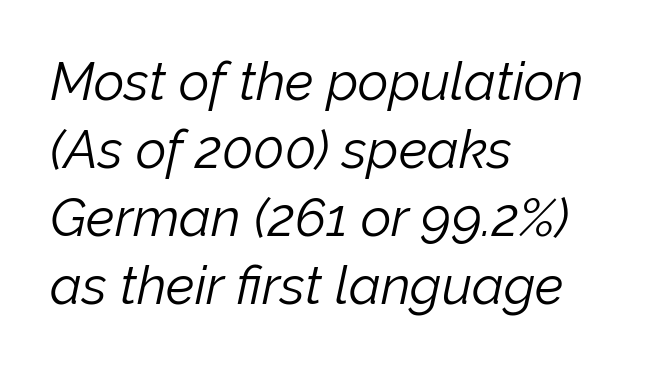
Glyph-to-glyph distance matches everyday printed text. Slanted lettering throughout. The letterforms sit at book weight or below. Clear beneath every line of the passage.
